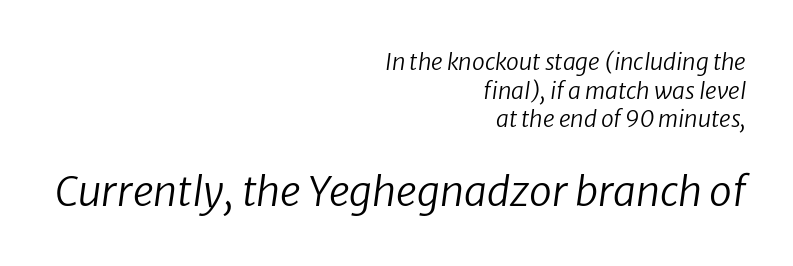
The image shows 41 px regular-weight type, italic (leaning right); set right-aligned, line spacing 1.24x, normal letter spacing, not underlined; the second (bottom) block is 1.78x larger; low stroke contrast and a medium x-height.
